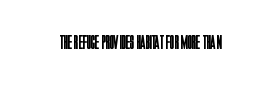
The image shows 20 px text type, upright; set normal letter spacing, not underlined.
